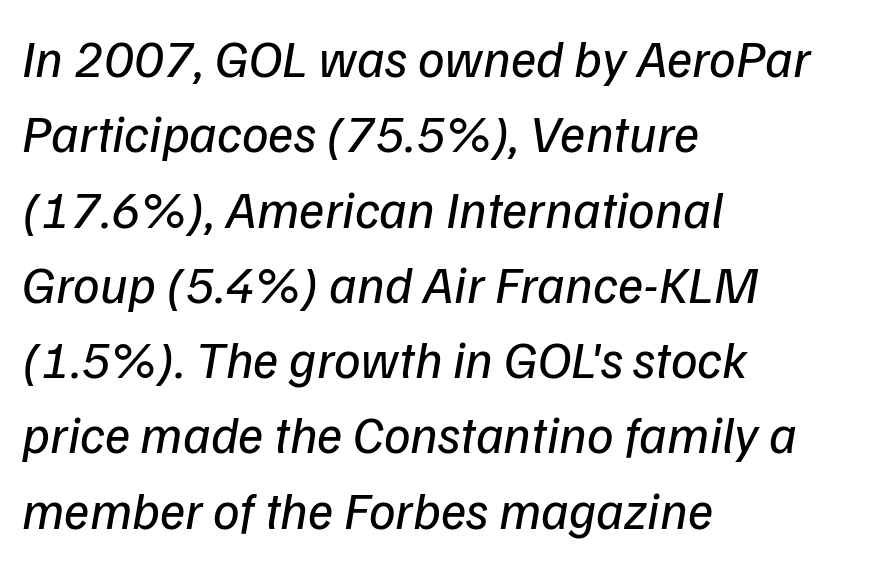
{"italic": "yes", "lean": "right", "slant_degrees": 9, "bold": "no", "weight": "regular", "width": "normal", "stroke_contrast": "low", "x_height": "medium", "monospaced": "no", "underline": "no", "align": "left", "line_spacing": "normal", "line_spacing_ratio": 1.42, "letter_spacing": "normal", "letter_spacing_em": 0.0, "glyph_px": 53}
